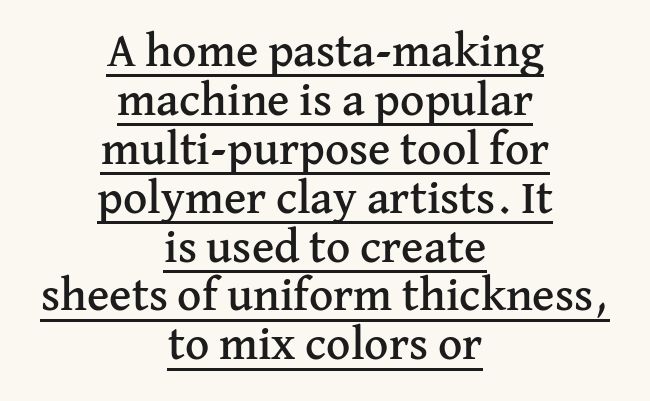
Has an underline been added? It has. The space between consecutive lines is stingy. In terms of letterspacing, this is plain default setting. The font's upright variant was chosen for this text. Type style note: has serifs. Line starts and ends both wander, symmetrically.
